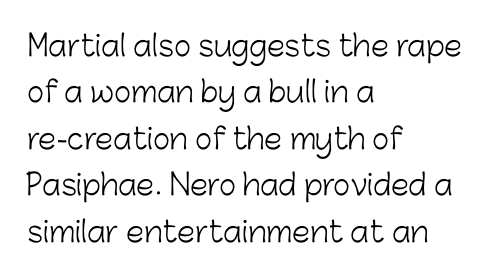
The image shows 29 px light sans-serif type, upright; set left-aligned, normal line spacing (1.6x), normal letter spacing, not underlined; low stroke contrast and a medium x-height.
